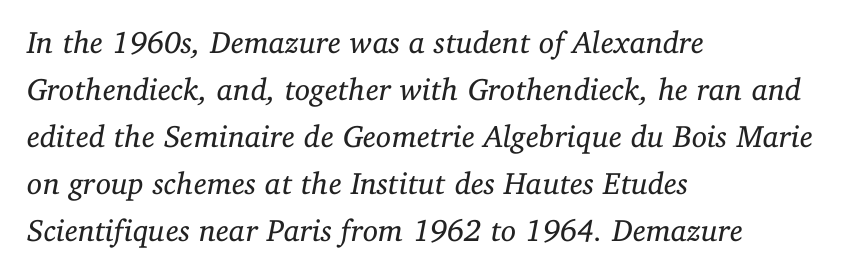
{"serif": "yes", "italic": "yes", "lean": "right", "slant_degrees": 11, "bold": "no", "weight": "regular", "width": "normal", "stroke_contrast": "low", "x_height": "medium", "monospaced": "no", "underline": "no", "align": "left", "line_spacing": "normal", "line_spacing_ratio": 1.52, "letter_spacing": "normal", "letter_spacing_em": 0.0, "glyph_px": 31}
